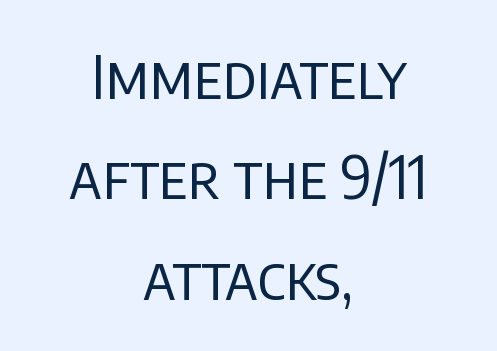
Just letters on the line, the space beneath them empty. Standard letterfit; no display-style spreading of the glyphs. The typeface chosen for these lines omits serifs. This reads as an unemphasized weight, regular at the heaviest. These lines stack symmetrically, like a column narrowing and widening about its center. A typesetter would mark this as roman, not italic.
